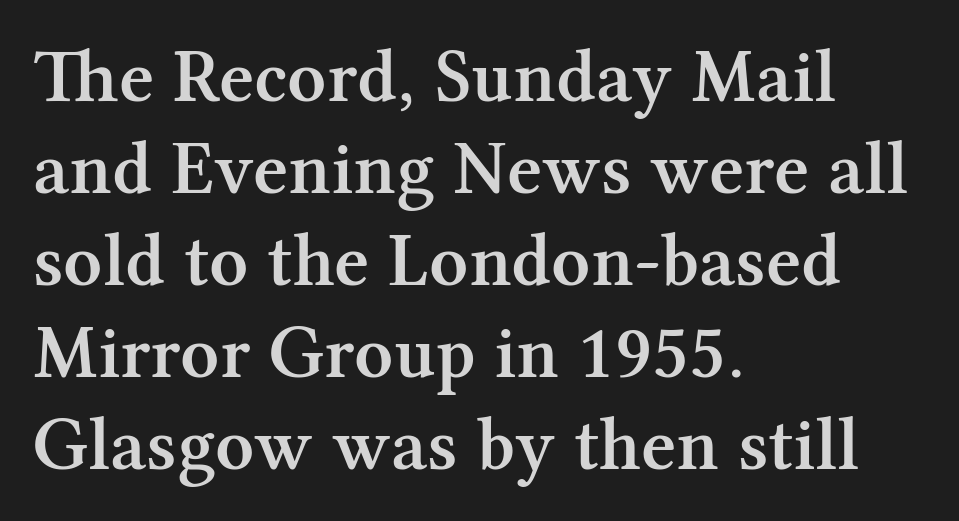
{"serif": "yes", "italic": "no", "bold": "semi", "weight": "semibold", "width": "normal", "stroke_contrast": "medium", "x_height": "medium", "monospaced": "no", "underline": "no", "align": "left", "line_spacing_ratio": 1.21, "letter_spacing": "normal", "letter_spacing_em": 0.0, "glyph_px": 76}
